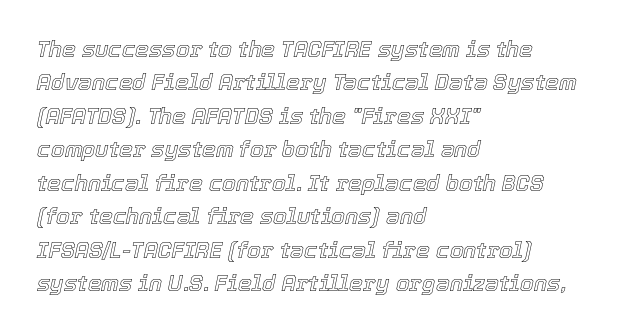
{"italic": "yes", "lean": "right", "slant_degrees": 12, "underline": "no", "align": "left", "line_spacing": "normal", "line_spacing_ratio": 1.52, "letter_spacing": "normal", "letter_spacing_em": 0.0, "glyph_px": 22}
